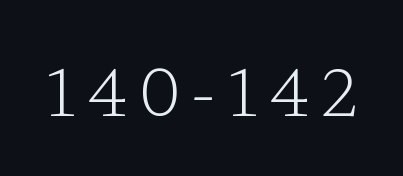
Q: Is the text bold? A: No.
Q: Is the text italic (slanted)? A: No, it is upright.
Q: Is the typeface a serif or a sans-serif typeface? A: Serif.
Q: Is the text underlined? A: No.
Q: Width (condensed, normal, or wide)? A: Wide.
Q: Stroke contrast? A: Low.
Q: x-height? A: Medium.
Q: Monospaced? A: No.
